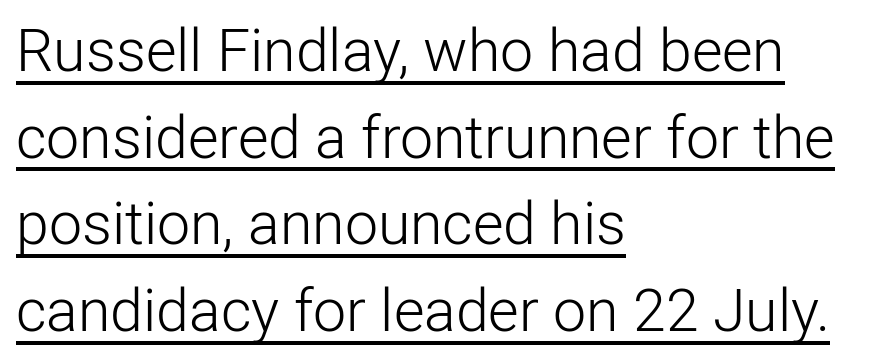
Q: Is the text bold? A: No.
Q: Is the text italic (slanted)? A: No, it is upright.
Q: Is the typeface a serif or a sans-serif typeface? A: Sans-serif.
Q: Is the text underlined? A: Yes.
Q: How is the paragraph aligned? A: Left-aligned.
Q: Is the spacing between letters normal or unusually wide? A: Normal.
Q: Is the spacing between lines tight, normal or loose? A: Normal.
Q: Width (condensed, normal, or wide)? A: Normal.
Q: Stroke contrast? A: Low.
Q: x-height? A: Medium.
Q: Monospaced? A: No.
